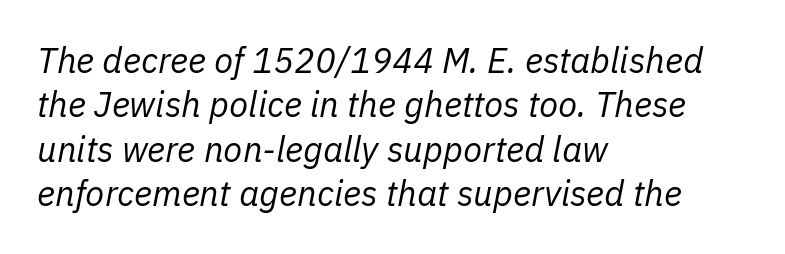
Q: Is the text bold? A: No.
Q: Is the text italic (slanted)? A: Yes, it leans right by about 11 degrees.
Q: Is the text underlined? A: No.
Q: How is the paragraph aligned? A: Left-aligned.
Q: Is the spacing between letters normal or unusually wide? A: Normal.
Q: Is the spacing between lines tight, normal or loose? A: Normal.
Q: Width (condensed, normal, or wide)? A: Normal.
Q: Stroke contrast? A: Low.
Q: x-height? A: Medium.
Q: Monospaced? A: No.
